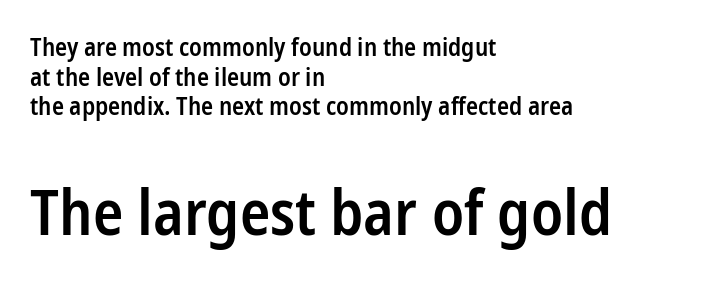
Q: Is the text bold? A: Semi-bold.
Q: Is the text italic (slanted)? A: No, it is upright.
Q: Is the typeface a serif or a sans-serif typeface? A: Sans-serif.
Q: Is the text underlined? A: No.
Q: How is the paragraph aligned? A: Left-aligned.
Q: Is the spacing between letters normal or unusually wide? A: Normal.
Q: Which block of text is set in a larger size, the first (top) or the second (bottom)? A: The second (bottom) one.
Q: Width (condensed, normal, or wide)? A: Condensed.
Q: Stroke contrast? A: Low.
Q: x-height? A: Medium.
Q: Monospaced? A: No.
